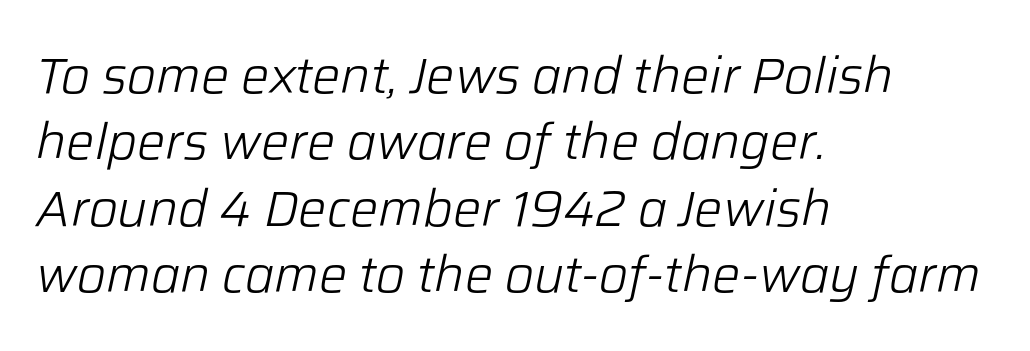
The letterforms sit at book weight or below. Summary of vertical rhythm: regular, with standard interline spacing. Rule under the text: the space is simply empty. Slant detected: the letters are inclined. The rag falls on the right side of this text block.
